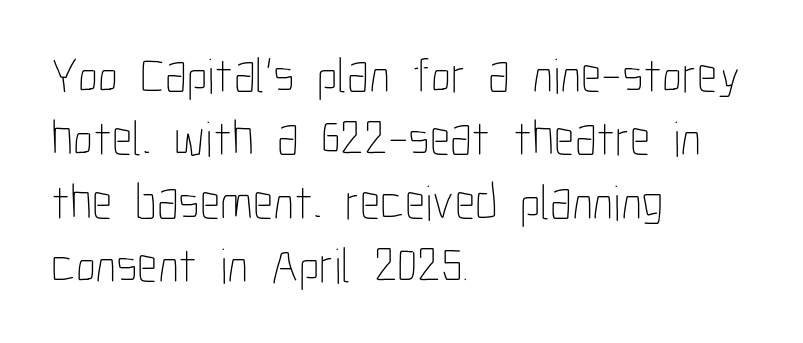
Q: Is the text bold? A: No.
Q: Is the text italic (slanted)? A: No, it is upright.
Q: Is the text underlined? A: No.
Q: How is the paragraph aligned? A: Left-aligned.
Q: Is the spacing between letters normal or unusually wide? A: Normal.
Q: Is the spacing between lines tight, normal or loose? A: Normal.
Q: Width (condensed, normal, or wide)? A: Condensed.
Q: Stroke contrast? A: Low.
Q: x-height? A: Medium.
Q: Monospaced? A: No.
